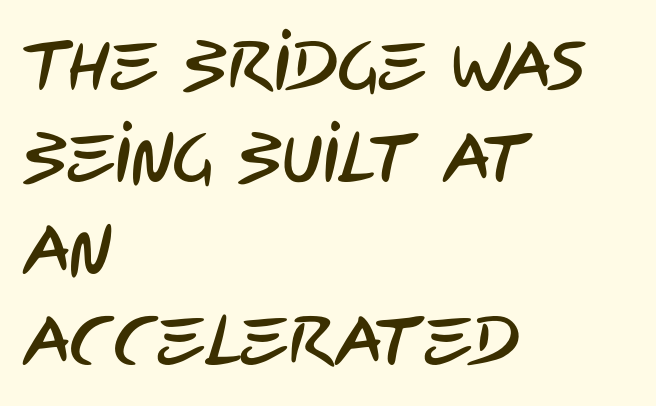
The image shows 69 px condensed sans-serif type; set left-aligned, normal line spacing (1.33x), normal letter spacing, not underlined; low stroke contrast and a large x-height.
